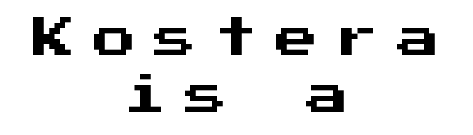
Q: Is the text italic (slanted)? A: No, it is upright.
Q: Is the typeface a serif or a sans-serif typeface? A: Sans-serif.
Q: Is the text underlined? A: No.
Q: How is the paragraph aligned? A: Centered.
Q: Is the spacing between letters normal or unusually wide? A: Unusually wide.
Q: Is the spacing between lines tight, normal or loose? A: Normal.
Q: Width (condensed, normal, or wide)? A: Normal.
Q: Stroke contrast? A: Medium.
Q: x-height? A: Medium.
Q: Monospaced? A: Yes.
